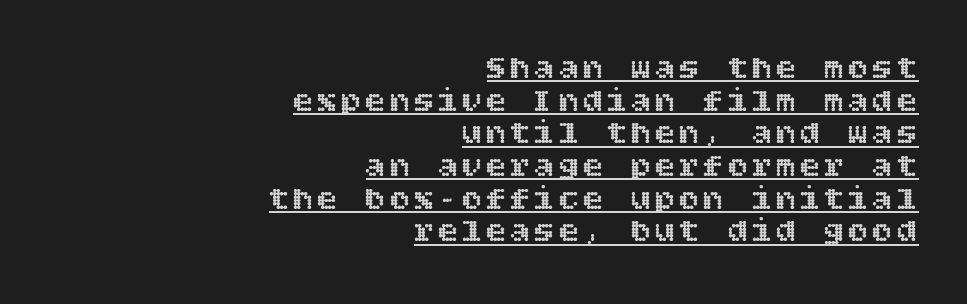
Is there any slant? The stems are plumb. Vertically, the passage feels compressed, each row crowding the next. This rendering uses right alignment, leaving the left contour irregular. The glyphs are accompanied by a horizontal stroke just below them.
